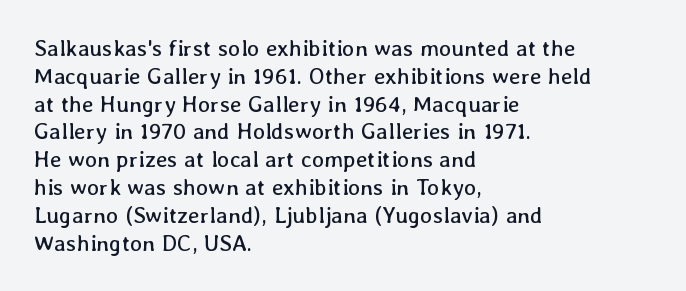
The image shows 23 px text type, upright; set left-aligned, line spacing 1.21x, normal letter spacing, not underlined.
